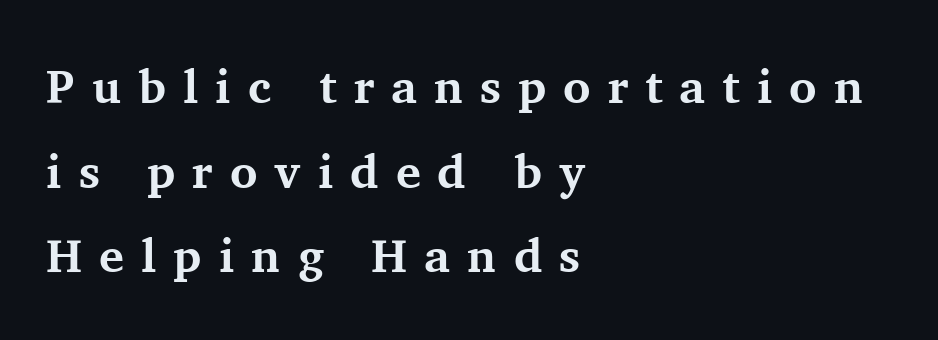
Q: Is the text bold? A: Yes.
Q: Is the text italic (slanted)? A: No, it is upright.
Q: Is the typeface a serif or a sans-serif typeface? A: Serif.
Q: Is the text underlined? A: No.
Q: How is the paragraph aligned? A: Left-aligned.
Q: Is the spacing between letters normal or unusually wide? A: Unusually wide.
Q: Width (condensed, normal, or wide)? A: Normal.
Q: Stroke contrast? A: Medium.
Q: x-height? A: Medium.
Q: Monospaced? A: No.
